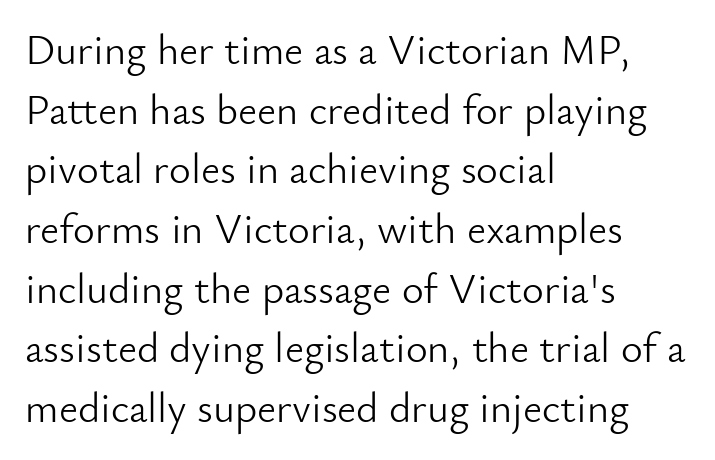
{"serif": "no", "italic": "no", "bold": "no", "weight": "light", "width": "normal", "stroke_contrast": "low", "x_height": "small", "monospaced": "no", "underline": "no", "align": "left", "line_spacing": "normal", "line_spacing_ratio": 1.42, "letter_spacing": "normal", "letter_spacing_em": 0.0, "glyph_px": 42}
